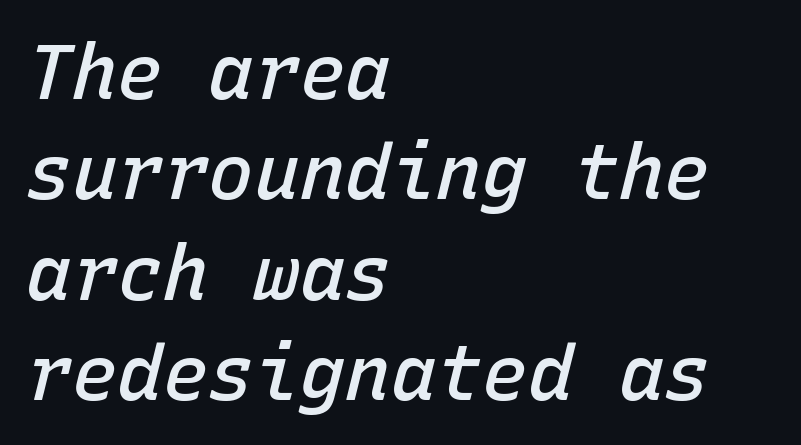
The specimen omits any rule beneath the text block's lines. Italic? Definitely — the glyphs are oblique. Monospaced: the letters line up in strict vertical columns. Reading down the column, the eye jumps a familiar distance to each next line.
